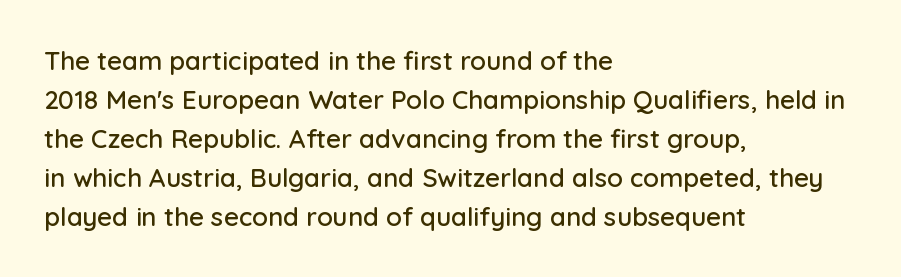
{"italic": "no", "underline": "no", "align": "left", "line_spacing": "normal", "line_spacing_ratio": 1.5, "letter_spacing": "normal", "letter_spacing_em": 0.0, "glyph_px": 26}
